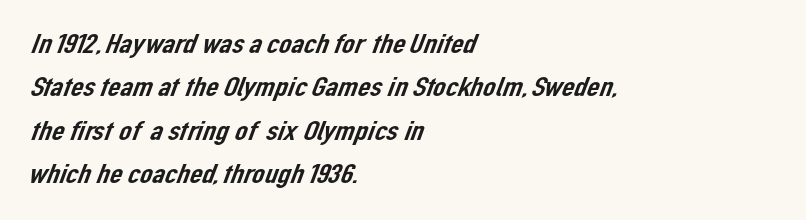
How would I describe the line gaps? Plain and ordinary. Caption: multi-line text, flush left, ragged right. The face used here is a sans, in the tradition of grotesques and geometrics. Each row of text sits above clean, open space. Do the characters align in a grid? No, the font is proportional. Students, note that the glyphs here touch the page at normal intervals.
